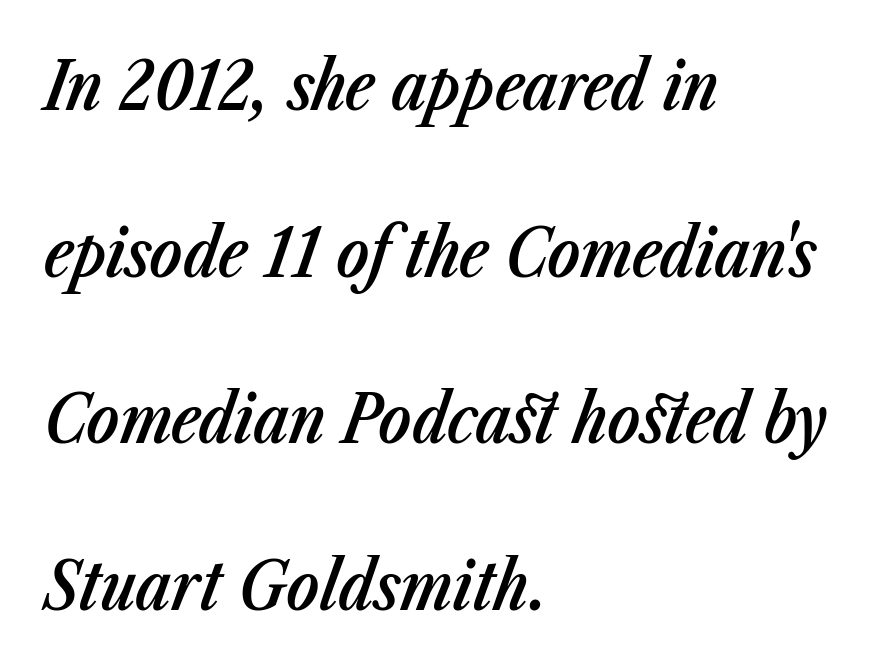
{"italic": "yes", "lean": "right", "slant_degrees": 23, "bold": "semi", "weight": "semibold", "width": "condensed", "stroke_contrast": "low", "x_height": "medium", "monospaced": "no", "underline": "no", "align": "left", "line_spacing": "loose", "line_spacing_ratio": 2.45, "letter_spacing": "normal", "letter_spacing_em": 0.0, "glyph_px": 68}
